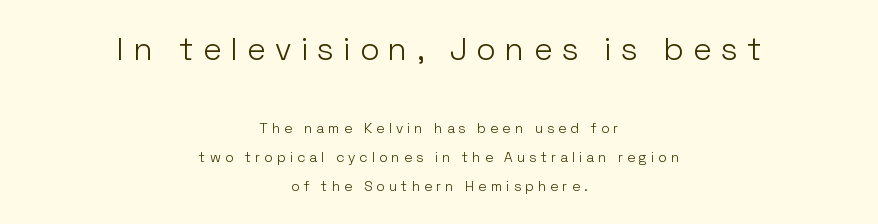
Block one is the big one; block two sits smaller underneath. Here the designer chose a conventional face with non-uniform glyph widths. Loosely led — the rows are spread out. The font sits on the lighter half of the weight spectrum, regular included. Tracking here is generous; glyphs stand well apart from one another.
